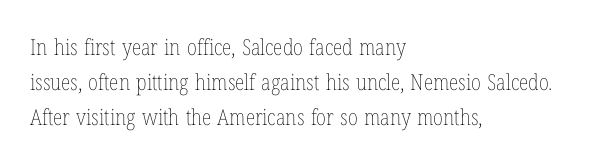
Every stem runs plumb, perpendicular to the baseline. Ink coverage per letter is moderate at most. Does extra space separate the letters? No, they use regular spacing. Line starts are locked; line ends wander. If you measured baseline to baseline, you'd find a middling distance.
